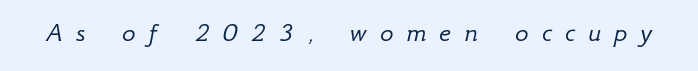
A clean baseline with only descenders dipping below it. A typesetter would call this proportional, since set widths differ per character. Characters follow at a spacing far wider than the type designer built in. Weight: regular or lighter.
